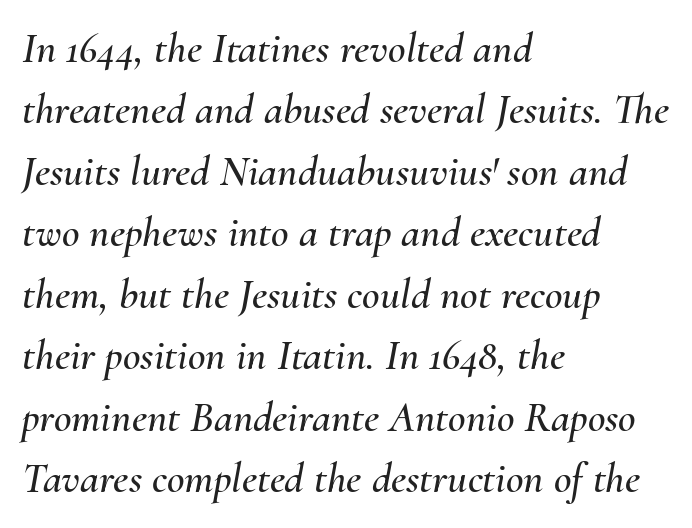
Q: Is the text italic (slanted)? A: Yes, it leans right by about 10 degrees.
Q: Is the text underlined? A: No.
Q: How is the paragraph aligned? A: Left-aligned.
Q: Is the spacing between letters normal or unusually wide? A: Normal.
Q: Is the spacing between lines tight, normal or loose? A: Normal.
Q: Width (condensed, normal, or wide)? A: Normal.
Q: Stroke contrast? A: Medium.
Q: x-height? A: Small.
Q: Monospaced? A: No.
